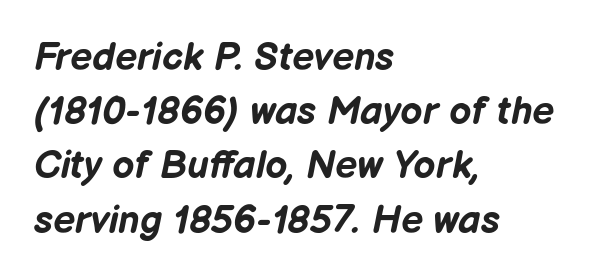
Q: Is the text bold? A: Yes.
Q: Is the text italic (slanted)? A: Yes, it leans right by about 12 degrees.
Q: Is the text underlined? A: No.
Q: How is the paragraph aligned? A: Left-aligned.
Q: Is the spacing between letters normal or unusually wide? A: Normal.
Q: Is the spacing between lines tight, normal or loose? A: Normal.
Q: Width (condensed, normal, or wide)? A: Normal.
Q: Stroke contrast? A: Low.
Q: x-height? A: Medium.
Q: Monospaced? A: No.
